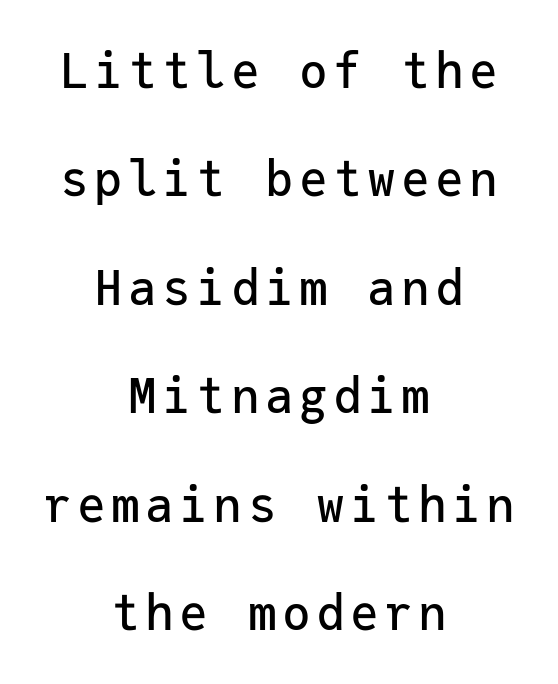
The image shows 48 px sans-serif type, upright, monospaced; set centered, loose line spacing (2.26x), not underlined; low stroke contrast and a medium x-height.
